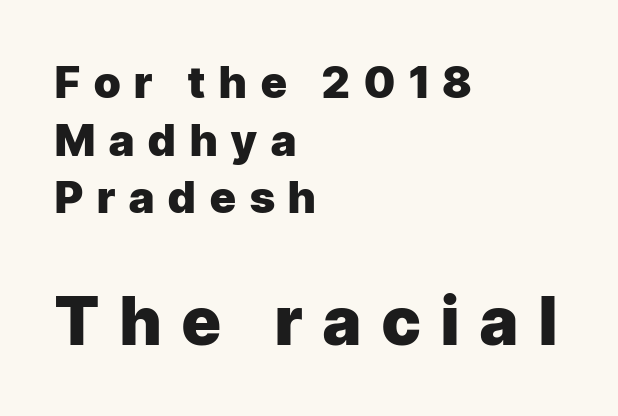
The image shows 66 px heavy sans-serif type, upright; set left-aligned, normal line spacing (1.31x), unusually wide letter spacing (+0.32 em), not underlined; the second (bottom) block is 1.5x larger; low stroke contrast and a medium x-height.
